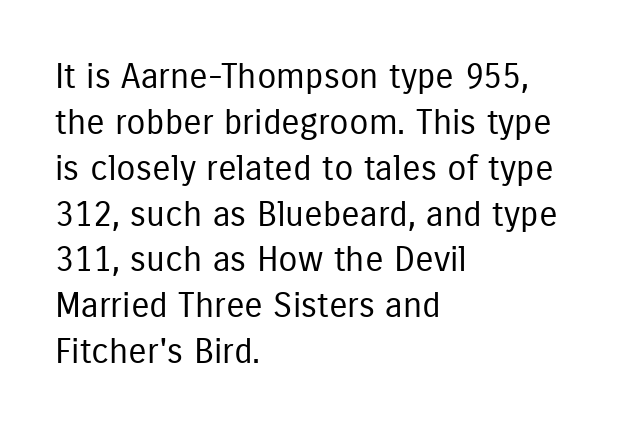
{"serif": "no", "italic": "no", "bold": "no", "weight": "regular", "width": "condensed", "stroke_contrast": "low", "x_height": "medium", "monospaced": "no", "underline": "no", "align": "left", "line_spacing": "normal", "line_spacing_ratio": 1.31, "letter_spacing": "normal", "letter_spacing_em": 0.0, "glyph_px": 35}
